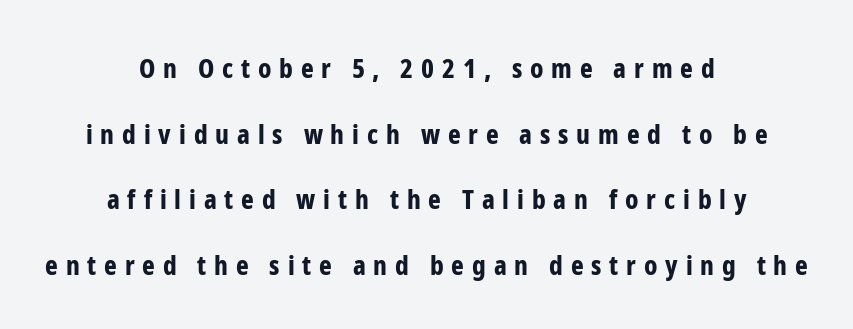
Q: Is the text bold? A: Yes.
Q: Is the text italic (slanted)? A: No, it is upright.
Q: Is the text underlined? A: No.
Q: How is the paragraph aligned? A: Centered.
Q: Is the spacing between letters normal or unusually wide? A: Unusually wide.
Q: Is the spacing between lines tight, normal or loose? A: Loose.
